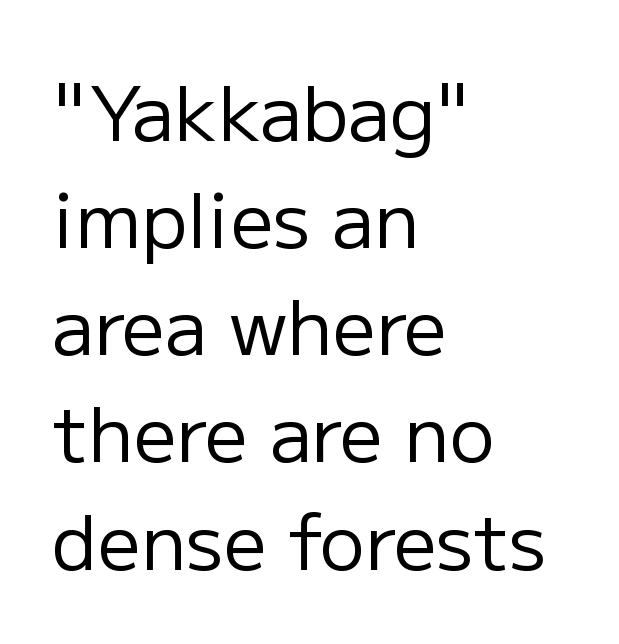
Q: Is the text bold? A: No.
Q: Is the text italic (slanted)? A: No, it is upright.
Q: Is the typeface a serif or a sans-serif typeface? A: Sans-serif.
Q: Is the text underlined? A: No.
Q: How is the paragraph aligned? A: Left-aligned.
Q: Is the spacing between letters normal or unusually wide? A: Normal.
Q: Is the spacing between lines tight, normal or loose? A: Normal.
Q: Width (condensed, normal, or wide)? A: Normal.
Q: Stroke contrast? A: Low.
Q: x-height? A: Medium.
Q: Monospaced? A: No.
